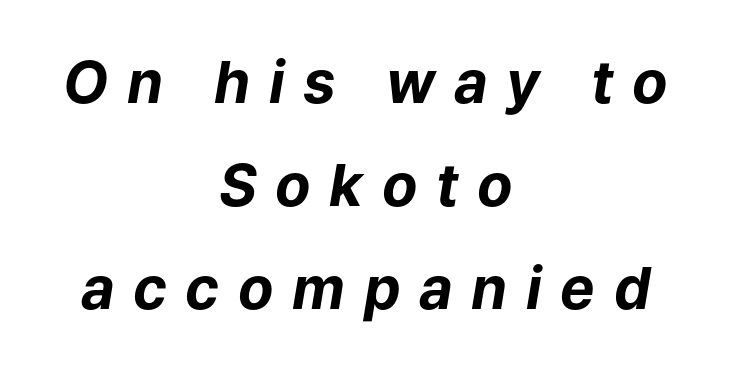
{"italic": "yes", "lean": "right", "slant_degrees": 9, "bold": "yes", "weight": "bold", "width": "normal", "stroke_contrast": "low", "x_height": "medium", "monospaced": "no", "underline": "no", "align": "center", "line_spacing_ratio": 1.78, "letter_spacing": "wide", "letter_spacing_em": 0.32, "glyph_px": 58}
